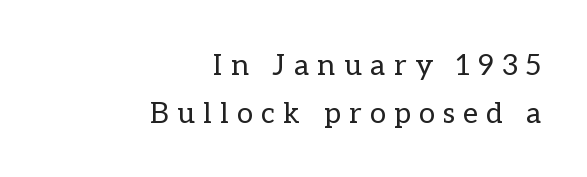
Q: Is the text bold? A: No.
Q: Is the text italic (slanted)? A: No, it is upright.
Q: Is the text underlined? A: No.
Q: How is the paragraph aligned? A: Right-aligned.
Q: Is the spacing between letters normal or unusually wide? A: Unusually wide.
Q: Is the spacing between lines tight, normal or loose? A: Normal.
Q: Width (condensed, normal, or wide)? A: Normal.
Q: Stroke contrast? A: Low.
Q: x-height? A: Medium.
Q: Monospaced? A: No.
